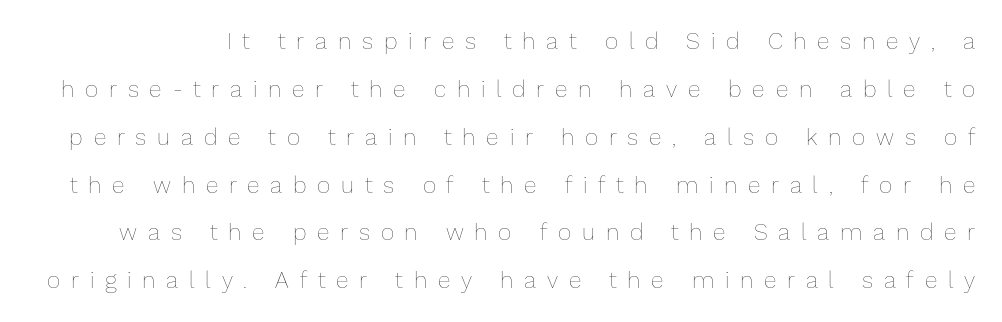
No letter is thick-stroked: the sample isn't bold. Posture: straight, roman, zero tilt. What stands out about the letter spacing? Its width — letters are far apart. The space directly below the letters is spotless. Notice the wide empty band between every row — that's loose leading.
